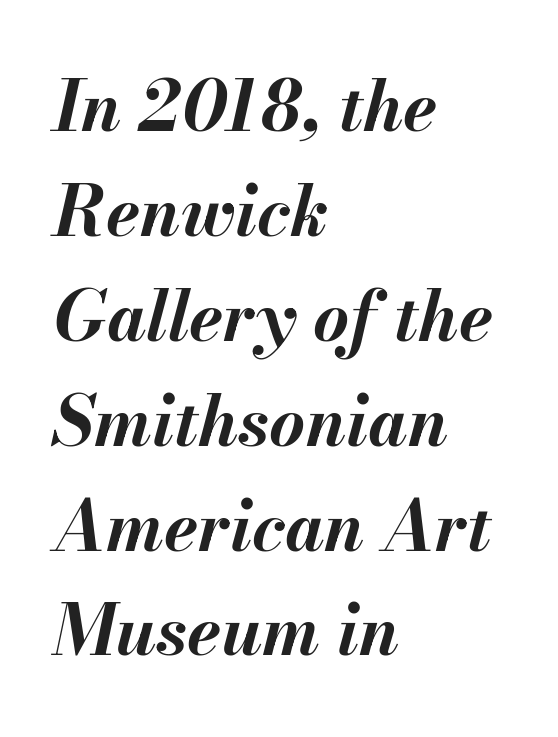
The image shows 69 px bold type, italic (leaning right); set left-aligned, normal line spacing (1.52x), normal letter spacing, not underlined; medium stroke contrast and a small x-height.
